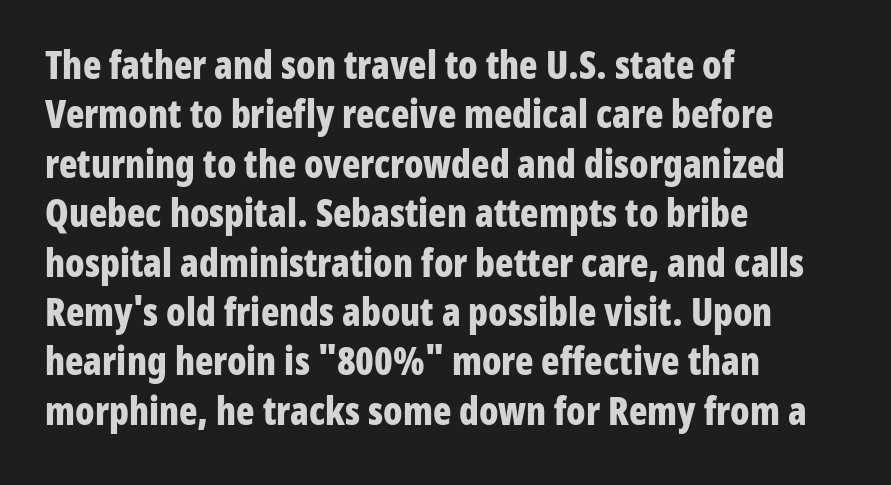
The image shows 38 px bold, condensed sans-serif type, upright; set left-aligned, normal line spacing (1.3x), normal letter spacing, not underlined; low stroke contrast and a medium x-height.
